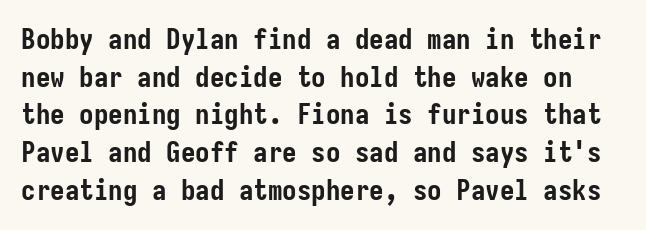
Classification — sans serif. Does extra space separate the letters? No, they use regular spacing. Reading down the column, the eye jumps a familiar distance to each next line. The specimen omits any rule beneath the text block's lines.
